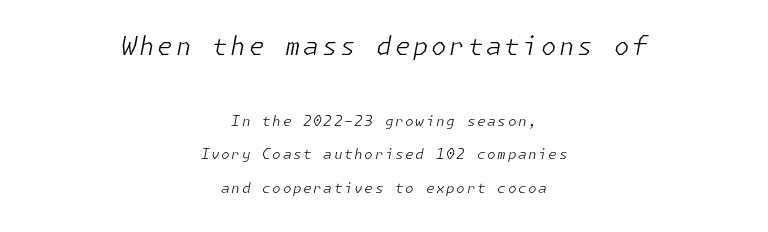
{"italic": "yes", "lean": "right", "slant_degrees": 11, "bold": "no", "underline": "no", "align": "center", "line_spacing": "loose", "line_spacing_ratio": 2.39, "larger_block": "first", "size_ratio": 1.79, "glyph_px": 25}
